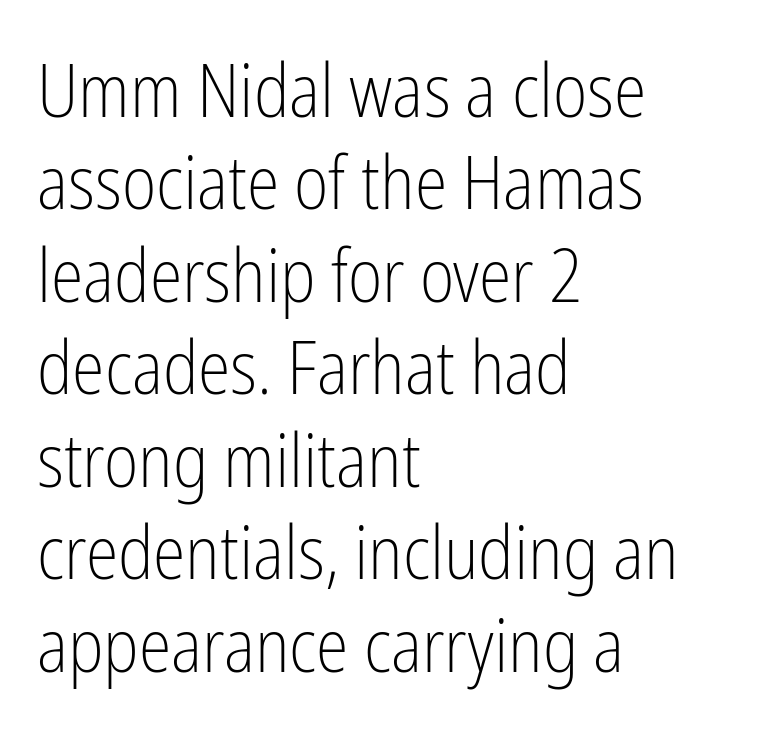
This rendering uses left alignment, leaving the right contour irregular. Characters follow at the spacing the type designer built in. Rows of type keep a routine distance in the vertical direction. Only glyphs here, with clear space below each row. Typographically, this falls in the sans-serif category.
